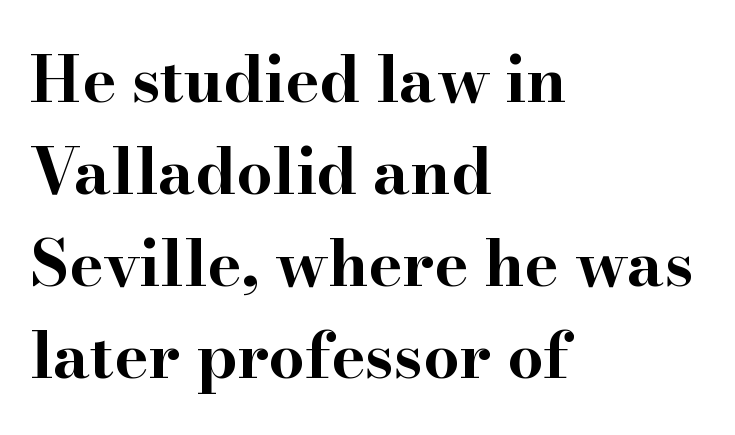
Q: Is the text bold? A: Yes.
Q: Is the text italic (slanted)? A: No, it is upright.
Q: Is the typeface a serif or a sans-serif typeface? A: Serif.
Q: Is the text underlined? A: No.
Q: How is the paragraph aligned? A: Left-aligned.
Q: Is the spacing between letters normal or unusually wide? A: Normal.
Q: Is the spacing between lines tight, normal or loose? A: Normal.
Q: Width (condensed, normal, or wide)? A: Wide.
Q: Stroke contrast? A: High.
Q: x-height? A: Small.
Q: Monospaced? A: No.
